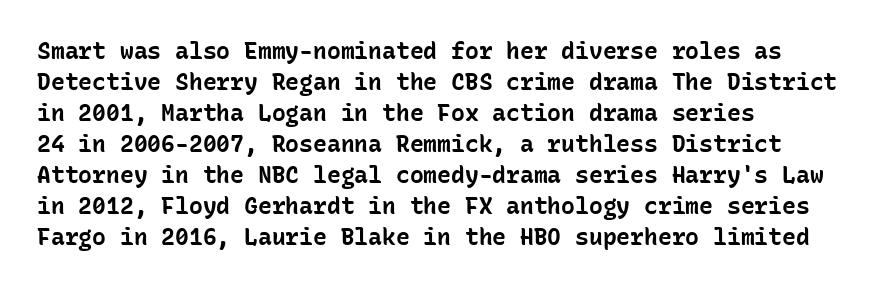
Q: Is the text bold? A: Yes.
Q: Is the text italic (slanted)? A: No, it is upright.
Q: Is the text underlined? A: No.
Q: How is the paragraph aligned? A: Left-aligned.
Q: Is the spacing between letters normal or unusually wide? A: Normal.
Q: Is the spacing between lines tight, normal or loose? A: Normal.
